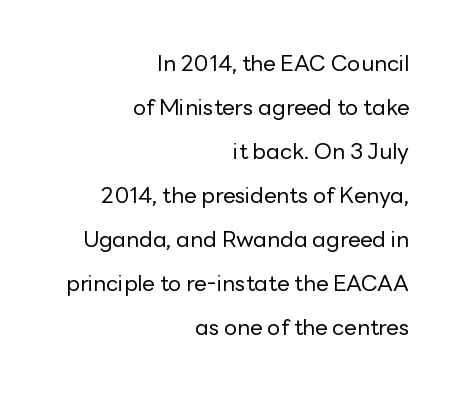
Reading down the block, your eye finds every line finishing at a fixed right position. Interline gaps are noticeably wide in this sample. Compared with typical body copy, the letter spacing here is the same. Posture: vertical.
